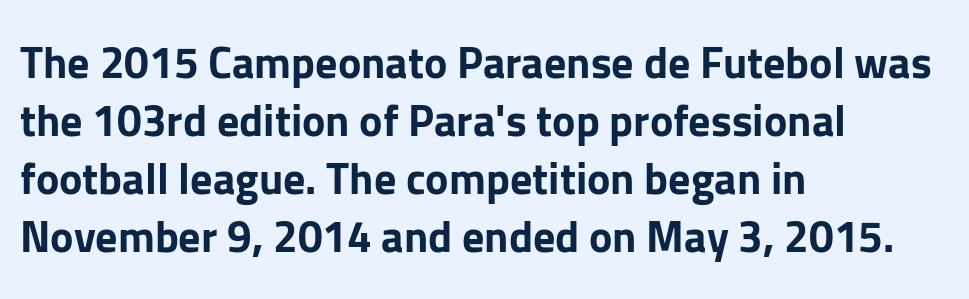
Q: Is the text bold? A: Yes.
Q: Is the text italic (slanted)? A: No, it is upright.
Q: Is the typeface a serif or a sans-serif typeface? A: Sans-serif.
Q: Is the text underlined? A: No.
Q: How is the paragraph aligned? A: Left-aligned.
Q: Is the spacing between letters normal or unusually wide? A: Normal.
Q: Is the spacing between lines tight, normal or loose? A: Normal.
Q: Width (condensed, normal, or wide)? A: Normal.
Q: Stroke contrast? A: Low.
Q: x-height? A: Medium.
Q: Monospaced? A: No.
